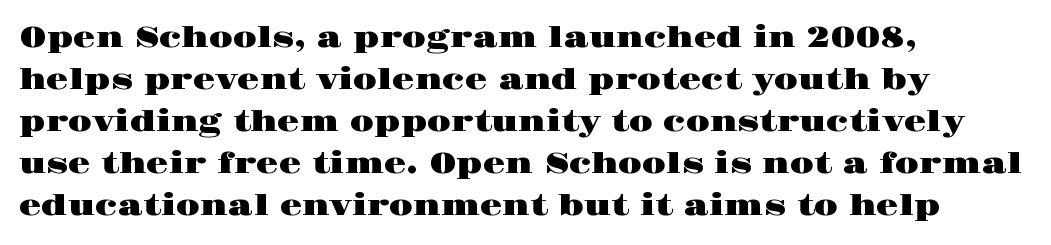
Each word holds together tightly as a unit, with standard inter-letter gaps. Whoever set this chose a conventional vertical rhythm. The letters advance in unequal steps, a hallmark of proportional type. Just letters on the line, the space beneath them empty. Does the lettering tilt? It doesn't — this is upright.
